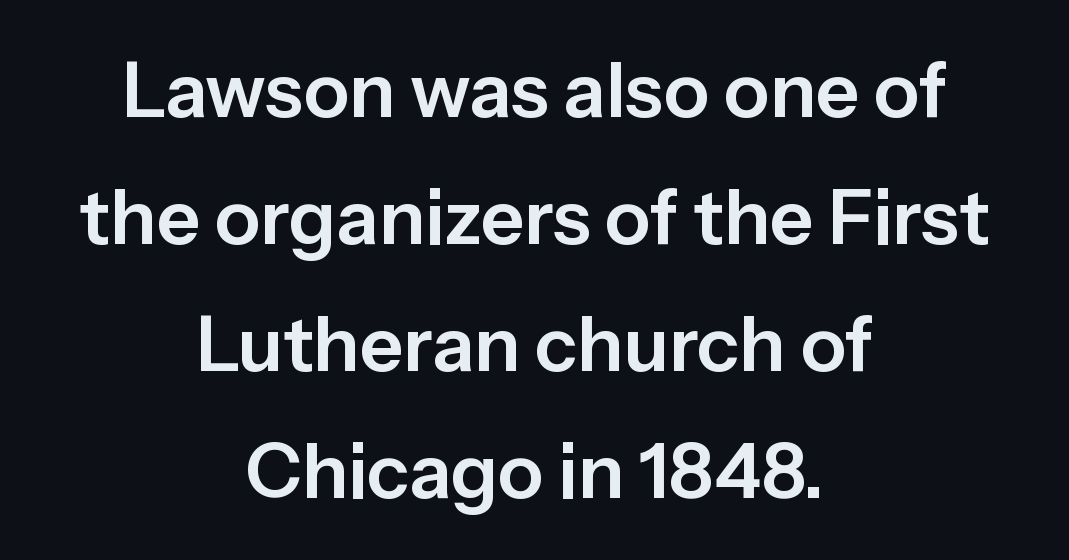
{"serif": "no", "italic": "no", "width": "normal", "stroke_contrast": "low", "x_height": "medium", "monospaced": "no", "underline": "no", "align": "center", "line_spacing": "normal", "line_spacing_ratio": 1.67, "letter_spacing": "normal", "letter_spacing_em": 0.0, "glyph_px": 76}
